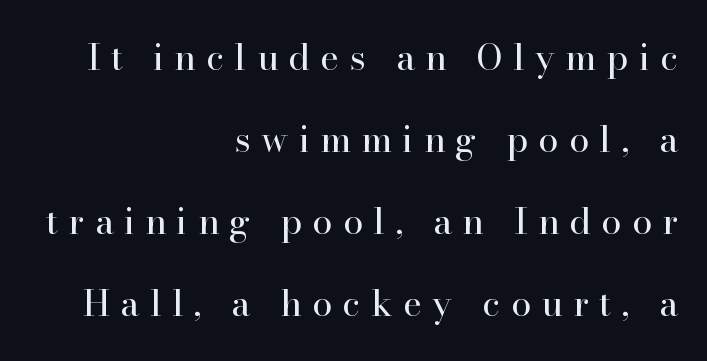
Q: Is the text bold? A: No.
Q: Is the text italic (slanted)? A: No, it is upright.
Q: Is the typeface a serif or a sans-serif typeface? A: Serif.
Q: Is the text underlined? A: No.
Q: How is the paragraph aligned? A: Right-aligned.
Q: Is the spacing between letters normal or unusually wide? A: Unusually wide.
Q: Is the spacing between lines tight, normal or loose? A: Loose.
Q: Width (condensed, normal, or wide)? A: Normal.
Q: Stroke contrast? A: High.
Q: x-height? A: Small.
Q: Monospaced? A: No.
